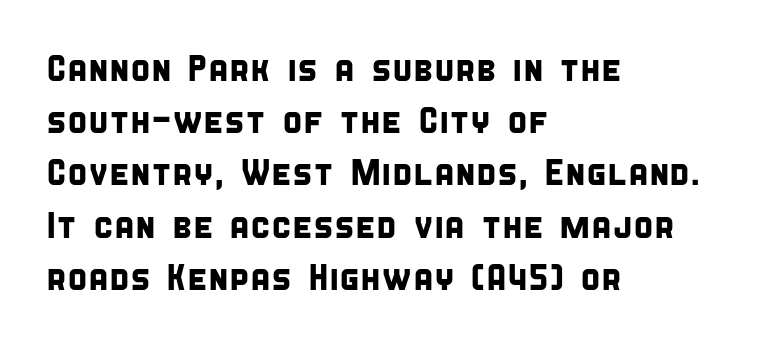
The image shows 37 px condensed sans-serif type; set left-aligned, normal line spacing (1.41x), normal letter spacing, not underlined; low stroke contrast and a large x-height.
